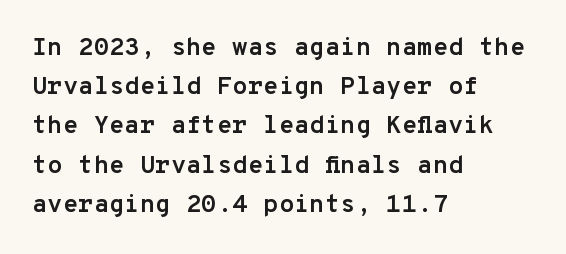
Q: Is the text bold? A: Yes.
Q: Is the text italic (slanted)? A: No, it is upright.
Q: Is the text underlined? A: No.
Q: How is the paragraph aligned? A: Left-aligned.
Q: Is the spacing between letters normal or unusually wide? A: Normal.
Q: Is the spacing between lines tight, normal or loose? A: Normal.
